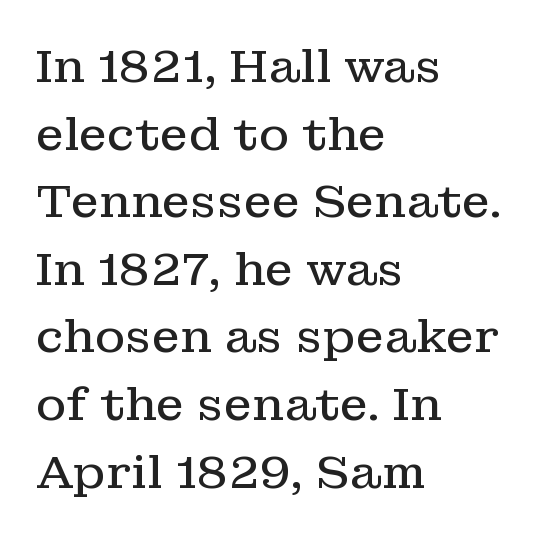
{"serif": "yes", "italic": "no", "bold": "no", "weight": "regular", "width": "normal", "stroke_contrast": "low", "x_height": "medium", "monospaced": "no", "underline": "no", "align": "left", "line_spacing": "normal", "line_spacing_ratio": 1.47, "letter_spacing": "normal", "letter_spacing_em": 0.0, "glyph_px": 46}
